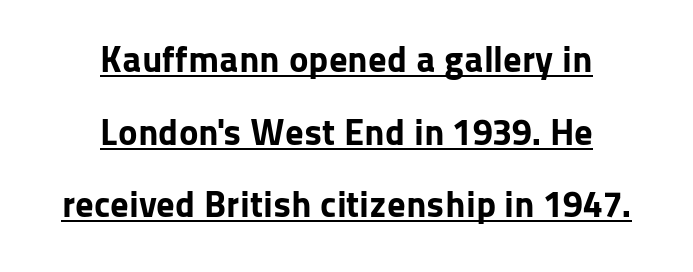
{"serif": "no", "italic": "no", "bold": "yes", "weight": "bold", "width": "normal", "stroke_contrast": "low", "x_height": "medium", "monospaced": "no", "underline": "yes", "align": "center", "line_spacing": "loose", "line_spacing_ratio": 1.96, "letter_spacing": "normal", "letter_spacing_em": 0.0, "glyph_px": 37}
